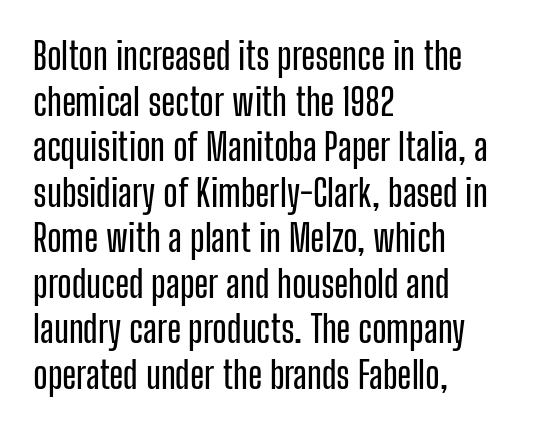
The image shows 37 px condensed sans-serif type, upright; set left-aligned, line spacing 1.23x, normal letter spacing, not underlined; low stroke contrast and a medium x-height.
